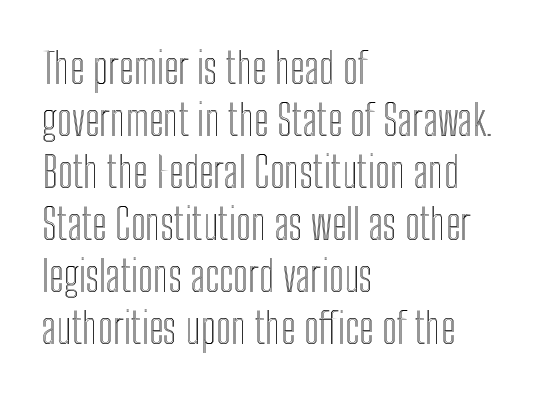
Looks like regular typesetting: each glyph gets only the width it needs. Italic: no, the glyphs are upright roman. The words here are not underlined. Standard letterfit; no display-style spreading of the glyphs. Casual observation: everything's shoved over to the left.
